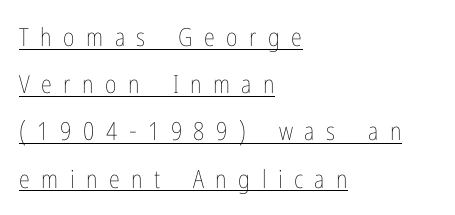
The line texture is sparse and dotted thanks to wide tracking. Unbolded letterforms with no extra heft. The words here are underlined. Ascenders rise straight up at ninety degrees. Typeset ragged right — the left edge is the straight one.
